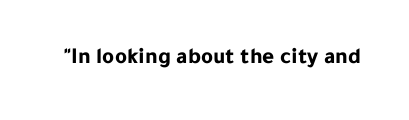
The image shows 23 px bold type, upright; set normal letter spacing, not underlined.
